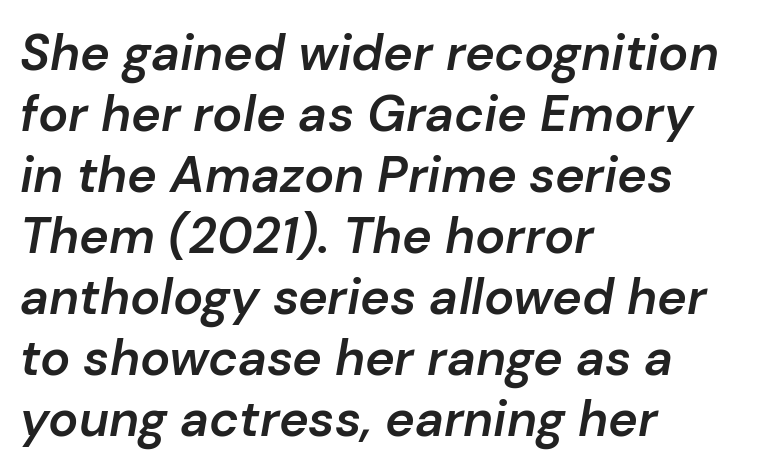
Q: Is the text bold? A: Semi-bold.
Q: Is the text italic (slanted)? A: Yes, it leans right by about 10 degrees.
Q: Is the text underlined? A: No.
Q: How is the paragraph aligned? A: Left-aligned.
Q: Is the spacing between letters normal or unusually wide? A: Normal.
Q: Width (condensed, normal, or wide)? A: Normal.
Q: Stroke contrast? A: Low.
Q: x-height? A: Medium.
Q: Monospaced? A: No.
